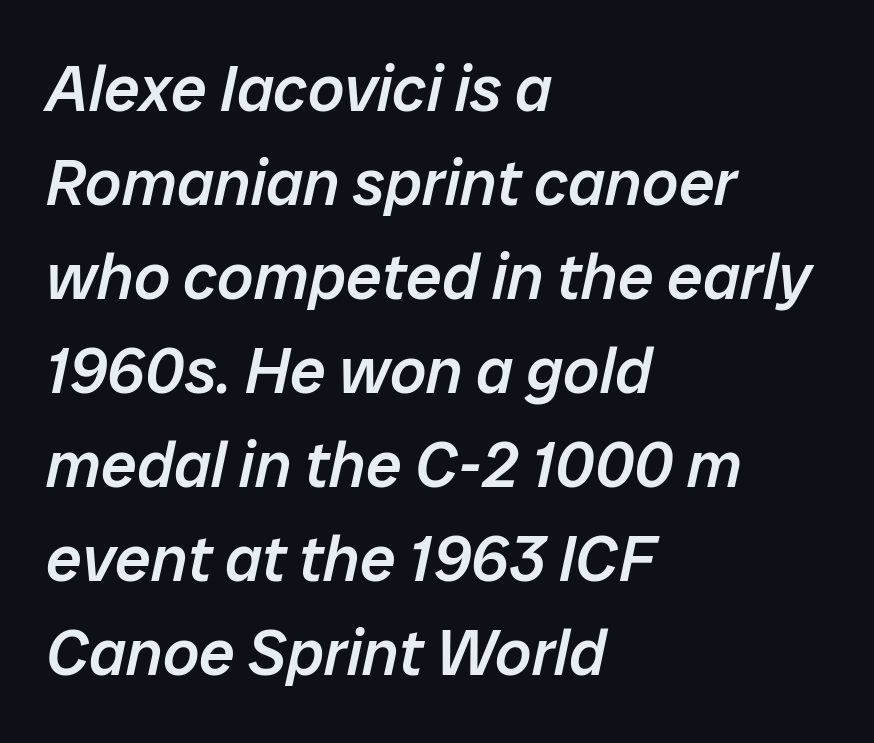
The baseline area is clear. The rendering applies a slant to the glyphs. Short and long lines alike share a common starting point at left. Each glyph is drawn with semibold strokes, heavier than normal yet not fully bold.
